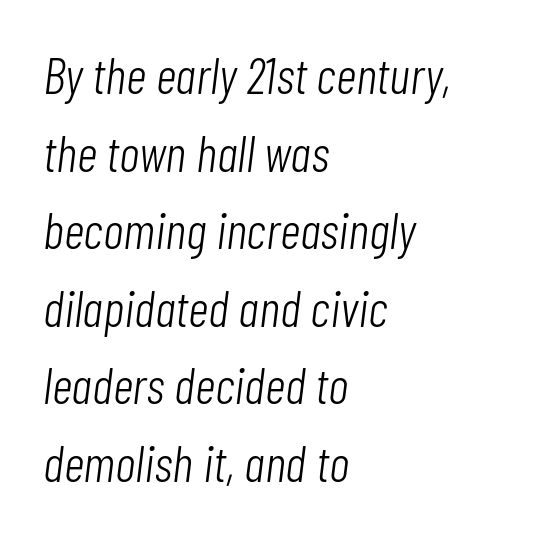
Q: Is the text bold? A: No.
Q: Is the text italic (slanted)? A: Yes, it leans right by about 7 degrees.
Q: Is the text underlined? A: No.
Q: How is the paragraph aligned? A: Left-aligned.
Q: Is the spacing between letters normal or unusually wide? A: Normal.
Q: Is the spacing between lines tight, normal or loose? A: Normal.
Q: Width (condensed, normal, or wide)? A: Condensed.
Q: Stroke contrast? A: Low.
Q: x-height? A: Medium.
Q: Monospaced? A: No.
